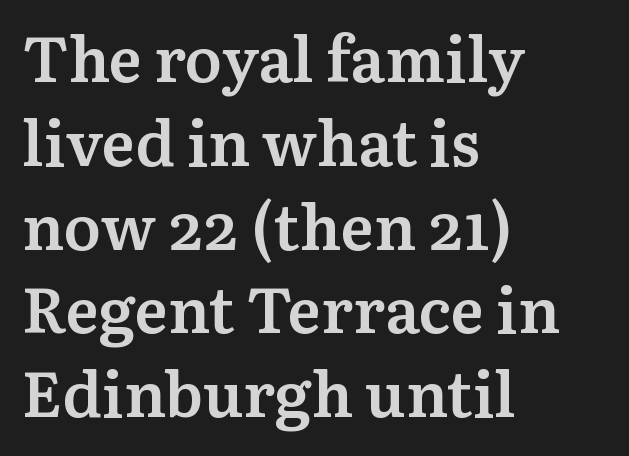
Examine the stroke ends and you'll spot serifs. Weight: semibold (demi). The tracking reads as untouched default to a designer's eye. The space beneath each line is pristine and unruled. Style check: upright. Notice how the passage keeps a crisp vertical edge on the left only.
